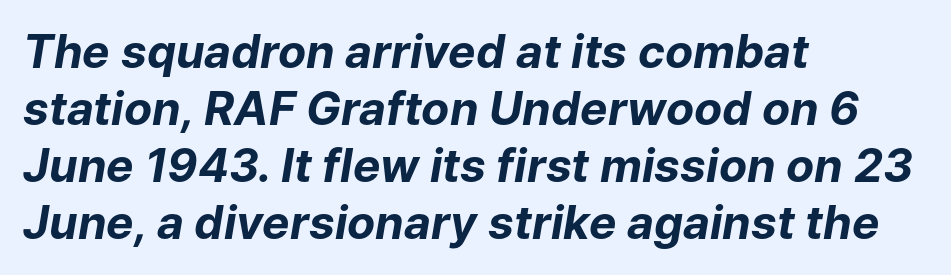
Q: Is the text bold? A: Yes.
Q: Is the text italic (slanted)? A: Yes, it leans right by about 9 degrees.
Q: Is the text underlined? A: No.
Q: How is the paragraph aligned? A: Left-aligned.
Q: Is the spacing between letters normal or unusually wide? A: Normal.
Q: Width (condensed, normal, or wide)? A: Normal.
Q: Stroke contrast? A: Low.
Q: x-height? A: Medium.
Q: Monospaced? A: No.
